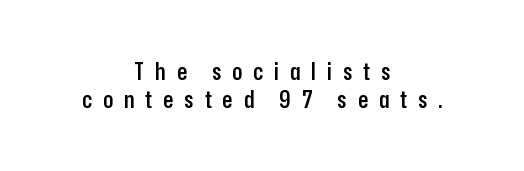
The image shows 23 px text type, upright; set centered, line spacing 1.22x, unusually wide letter spacing (+0.49 em), not underlined.
